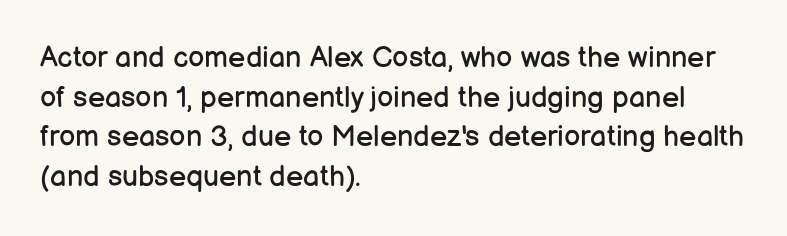
Look at the bottom of the vertical strokes: they stop flat, with no serifs. The letterforms sit shoulder to shoulder at normal distance. A classic flush-left, rag-right setting is used for this passage. Any mark beneath the type? The region is blank. Evenly set lines give the paragraph a standard silhouette.
